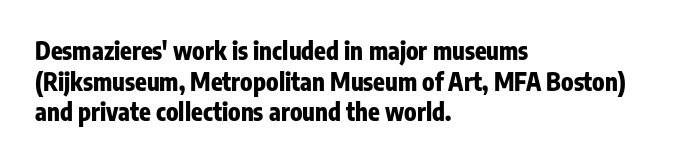
Q: Is the text bold? A: Yes.
Q: Is the text italic (slanted)? A: No, it is upright.
Q: Is the text underlined? A: No.
Q: How is the paragraph aligned? A: Left-aligned.
Q: Is the spacing between letters normal or unusually wide? A: Normal.
Q: Is the spacing between lines tight, normal or loose? A: Normal.
